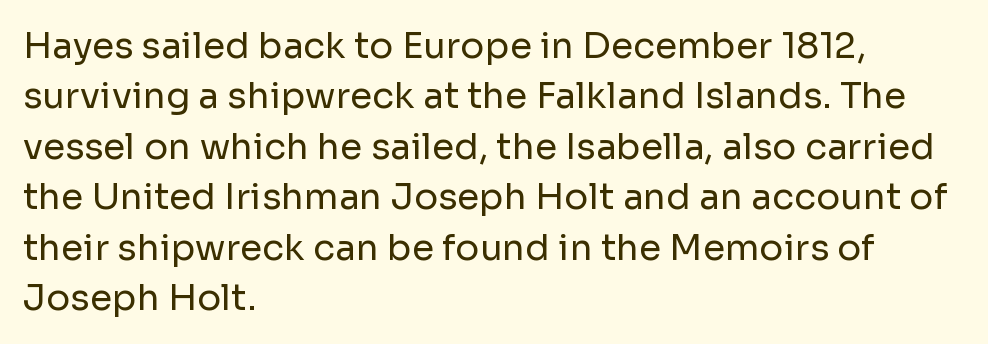
Quick note: interline space is typical. Does the type have serifs? No, each stem ends abruptly. Layout note: lines flush left. Descender tails drop into unmarked territory. Stems and bowls with no extra thickness — not bold. Each letter keeps its own natural width here, so spacing adapts to shape.
